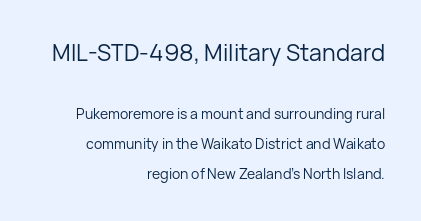
{"italic": "no", "bold": "no", "underline": "no", "align": "right", "line_spacing": "loose", "line_spacing_ratio": 2.15, "letter_spacing": "normal", "letter_spacing_em": 0.0, "larger_block": "first", "size_ratio": 1.64, "glyph_px": 23}
